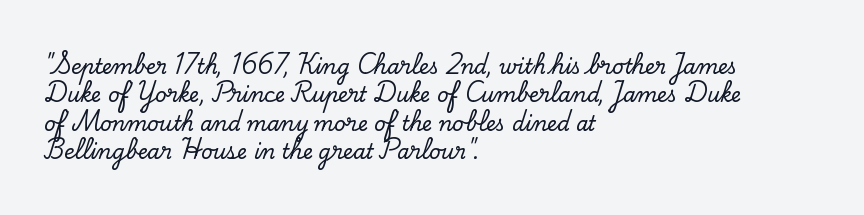
{"underline": "no", "align": "left", "line_spacing": "normal", "line_spacing_ratio": 1.42, "letter_spacing": "normal", "letter_spacing_em": 0.0, "glyph_px": 20}
